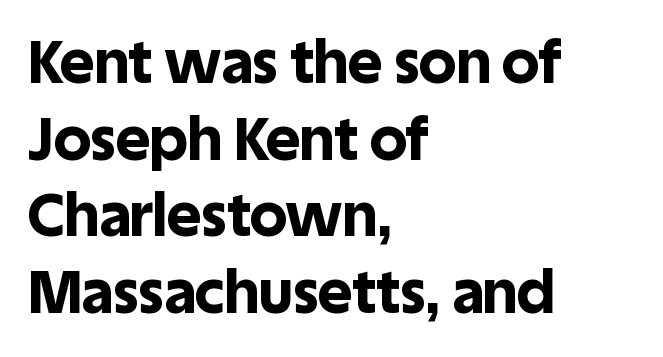
{"serif": "no", "italic": "no", "bold": "yes", "weight": "bold", "width": "normal", "x_height": "large", "monospaced": "no", "underline": "no", "align": "left", "line_spacing": "normal", "line_spacing_ratio": 1.3, "letter_spacing": "normal", "letter_spacing_em": 0.0, "glyph_px": 59}
